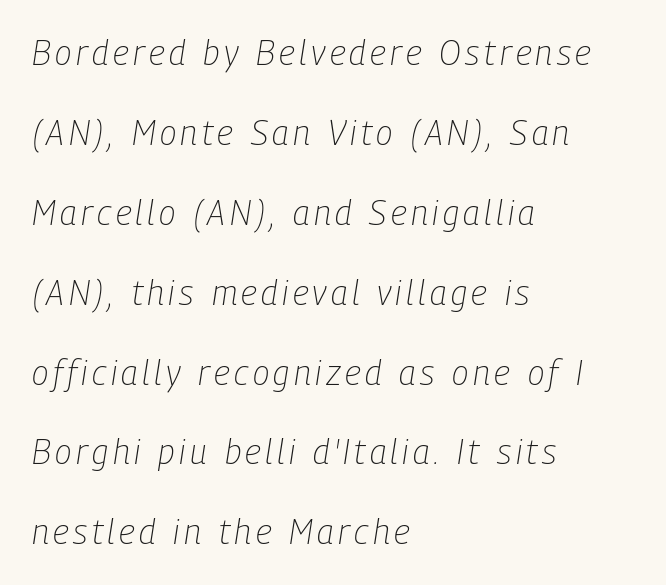
These lines stack with their left ends in a neat column. The axis of the letterforms is tilted away from vertical. The string is rendered with underlining switched off. This reads as an unemphasized weight, regular at the heaviest.
